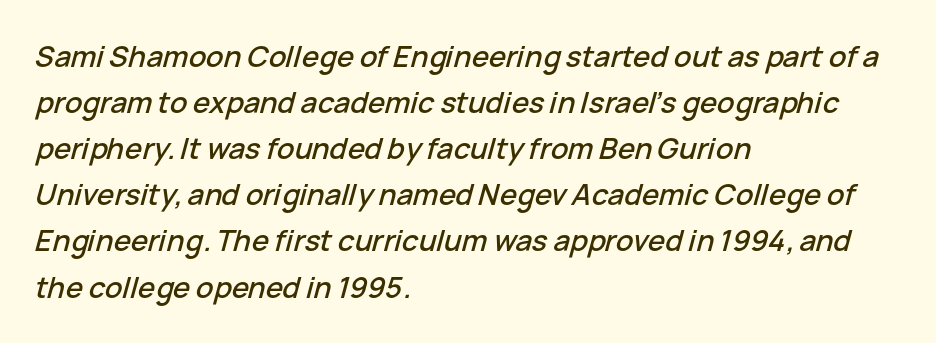
The image shows 29 px text type, italic (leaning right); set left-aligned, normal line spacing (1.59x), normal letter spacing, not underlined; low stroke contrast and a medium x-height.
